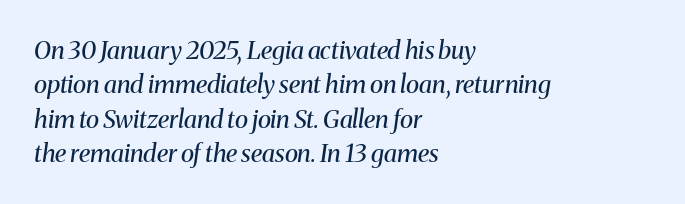
You can tell it's italic because the verticals aren't actually vertical. These lines keep a tight, regular rhythm from letter to letter. Beneath every word, the page is bare. Interline gaps are of average width in this sample.
